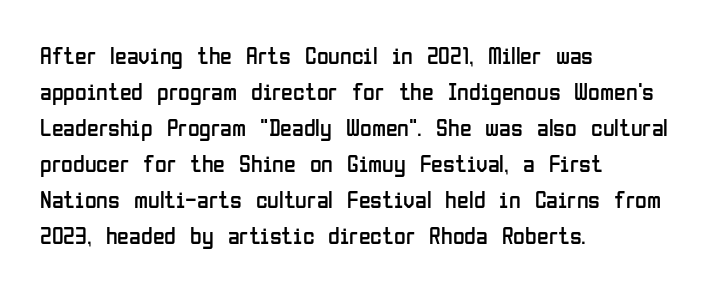
Q: Is the text bold? A: No.
Q: Is the text italic (slanted)? A: No, it is upright.
Q: Is the text underlined? A: No.
Q: How is the paragraph aligned? A: Left-aligned.
Q: Is the spacing between letters normal or unusually wide? A: Normal.
Q: Is the spacing between lines tight, normal or loose? A: Normal.
